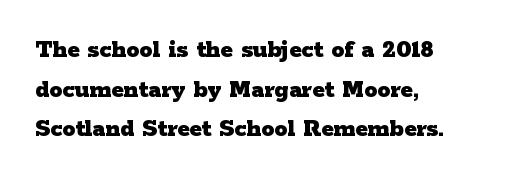
Line spacing here is normal. Words float on clear page, feet unadorned. Each glyph is drawn with heavy, bold strokes. There is no visible air inserted between adjacent glyphs. These lines are set flush left with a ragged right edge. This is roman type, the default non-slanted kind.
